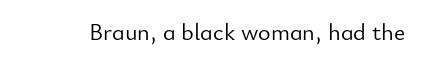
Q: Is the text bold? A: No.
Q: Is the text italic (slanted)? A: No, it is upright.
Q: Is the text underlined? A: No.
Q: Is the spacing between letters normal or unusually wide? A: Normal.
